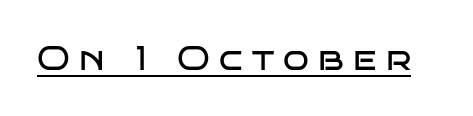
The image shows 34 px regular-weight, wide sans-serif type, upright; set unusually wide letter spacing (+0.27 em), underlined; low stroke contrast and a large x-height.
